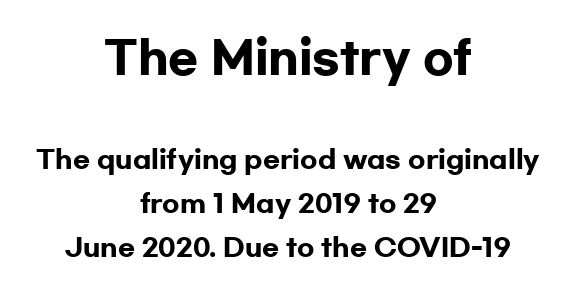
{"serif": "no", "italic": "no", "bold": "yes", "weight": "heavy", "width": "wide", "stroke_contrast": "low", "x_height": "medium", "monospaced": "no", "underline": "no", "align": "center", "line_spacing_ratio": 1.75, "letter_spacing": "normal", "letter_spacing_em": 0.0, "larger_block": "first", "size_ratio": 1.76, "glyph_px": 44}
